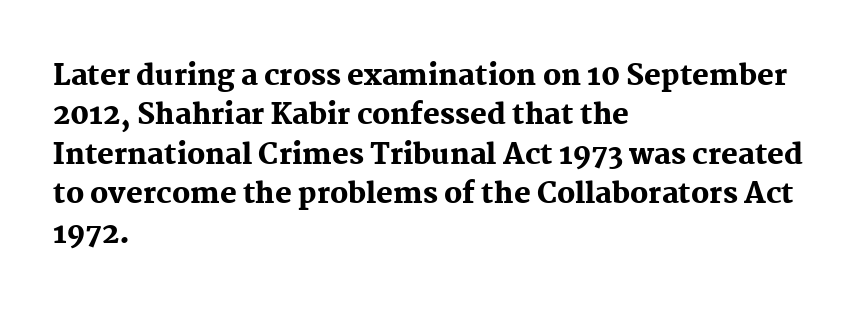
Q: Is the text bold? A: Yes.
Q: Is the text italic (slanted)? A: No, it is upright.
Q: Is the typeface a serif or a sans-serif typeface? A: Serif.
Q: Is the text underlined? A: No.
Q: How is the paragraph aligned? A: Left-aligned.
Q: Is the spacing between letters normal or unusually wide? A: Normal.
Q: Is the spacing between lines tight, normal or loose? A: Normal.
Q: Width (condensed, normal, or wide)? A: Normal.
Q: Stroke contrast? A: Medium.
Q: x-height? A: Medium.
Q: Monospaced? A: No.
